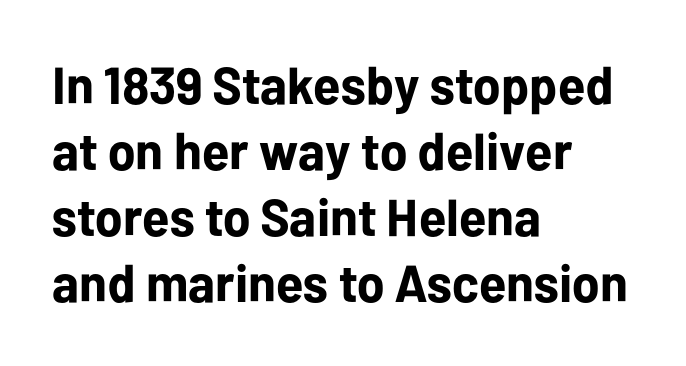
Q: Is the text bold? A: Yes.
Q: Is the text italic (slanted)? A: No, it is upright.
Q: Is the typeface a serif or a sans-serif typeface? A: Sans-serif.
Q: Is the text underlined? A: No.
Q: How is the paragraph aligned? A: Left-aligned.
Q: Is the spacing between letters normal or unusually wide? A: Normal.
Q: Is the spacing between lines tight, normal or loose? A: Normal.
Q: Width (condensed, normal, or wide)? A: Normal.
Q: Stroke contrast? A: Low.
Q: x-height? A: Medium.
Q: Monospaced? A: No.
